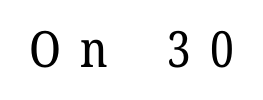
Here the designer chose a conventional face with non-uniform glyph widths. I'd call this a serif setting — the letters wear small feet. The axis of the letterforms is exactly vertical. The font is comparable to plain body text, perhaps lighter. Someone cranked the tracking dial way up on this one. This rendering features lettering with no underline.
